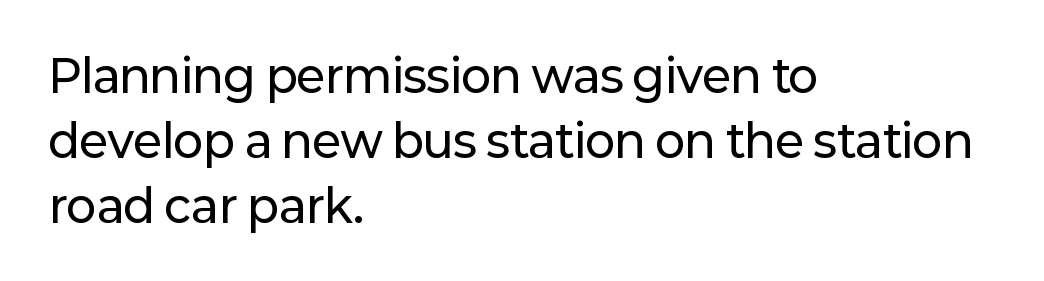
These lines are composed in type without serifs. Letter spacing: default. Lines of text with bare space underneath. A classic flush-left, rag-right setting is used for this passage.
